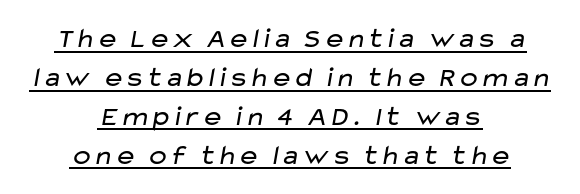
Q: Is the text bold? A: No.
Q: Is the typeface a serif or a sans-serif typeface? A: Sans-serif.
Q: Is the text underlined? A: Yes.
Q: How is the paragraph aligned? A: Centered.
Q: Is the spacing between letters normal or unusually wide? A: Normal.
Q: Is the spacing between lines tight, normal or loose? A: Normal.
Q: Width (condensed, normal, or wide)? A: Wide.
Q: Stroke contrast? A: Low.
Q: x-height? A: Medium.
Q: Monospaced? A: No.
